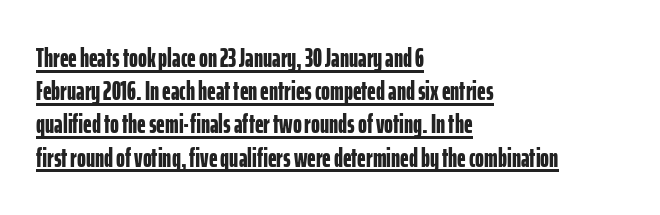
Q: Is the text bold? A: Yes.
Q: Is the text italic (slanted)? A: No, it is upright.
Q: Is the text underlined? A: Yes.
Q: How is the paragraph aligned? A: Left-aligned.
Q: Is the spacing between letters normal or unusually wide? A: Normal.
